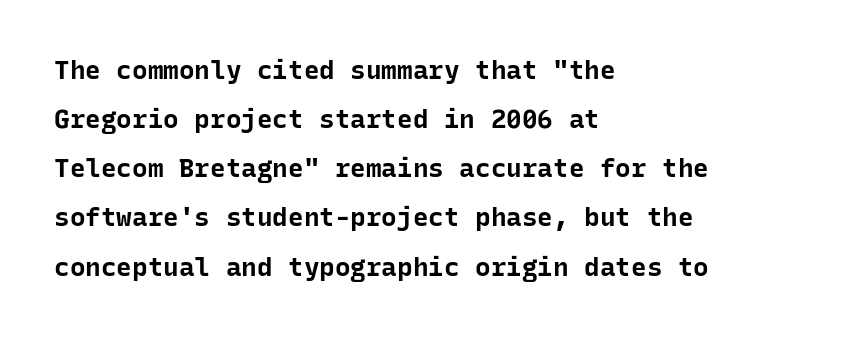
The image shows 26 px bold type, upright; set left-aligned, line spacing 1.89x, normal letter spacing, not underlined.
